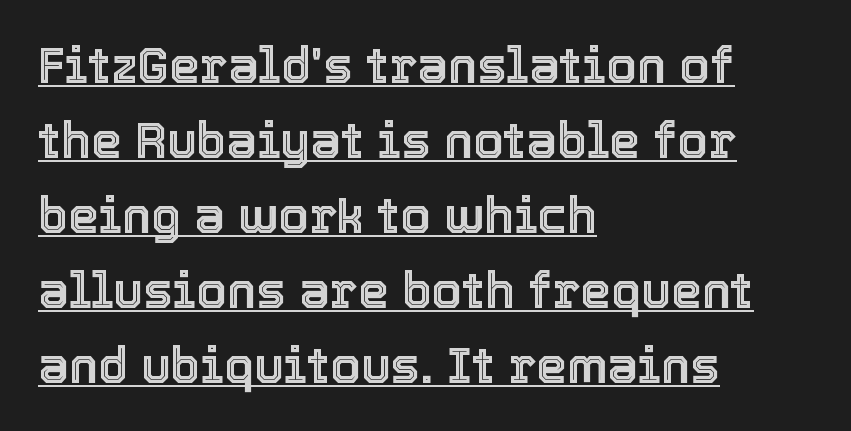
The image shows 49 px text type, upright; set left-aligned, normal line spacing (1.53x), normal letter spacing, underlined; a medium x-height.
